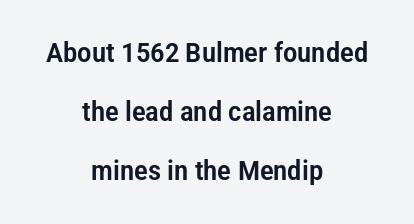
{"italic": "no", "underline": "no", "align": "center", "line_spacing": "loose", "line_spacing_ratio": 2.19, "letter_spacing": "normal", "letter_spacing_em": 0.0, "glyph_px": 27}
